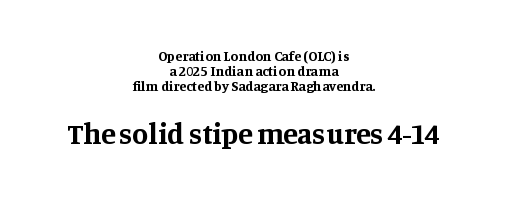
{"serif": "yes", "italic": "no", "bold": "yes", "weight": "bold", "width": "normal", "stroke_contrast": "medium", "x_height": "large", "monospaced": "no", "underline": "no", "align": "center", "line_spacing": "tight", "line_spacing_ratio": 1.06, "letter_spacing": "normal", "letter_spacing_em": 0.0, "larger_block": "second", "size_ratio": 2.07, "glyph_px": 29}
